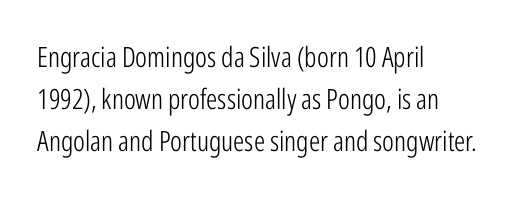
{"serif": "no", "italic": "no", "bold": "no", "weight": "light", "width": "condensed", "stroke_contrast": "low", "x_height": "medium", "monospaced": "no", "underline": "no", "align": "left", "line_spacing": "normal", "line_spacing_ratio": 1.5, "letter_spacing": "normal", "letter_spacing_em": 0.0, "glyph_px": 28}
